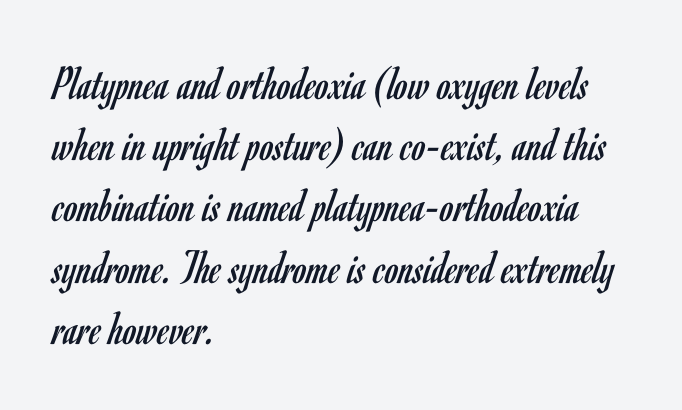
{"serif": "no", "bold": "no", "weight": "regular", "width": "condensed", "stroke_contrast": "low", "x_height": "small", "monospaced": "no", "underline": "no", "align": "left", "line_spacing": "normal", "line_spacing_ratio": 1.25, "letter_spacing": "normal", "letter_spacing_em": 0.0, "glyph_px": 49}
